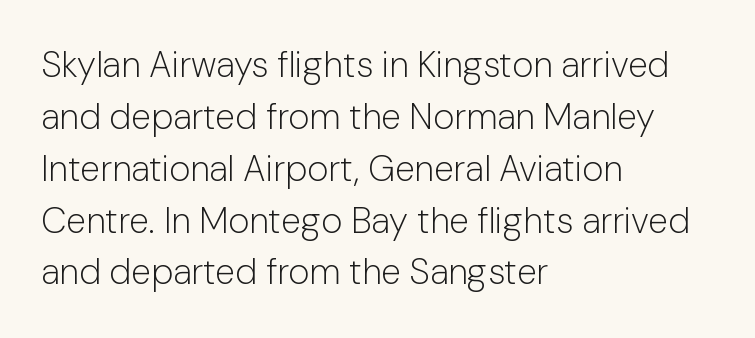
Compared with typical paragraphs, the rows here are spaced about the same. Think standard paragraph weight, or any step lighter than that. The rendering keeps characters at their native spacing. The paragraph shown leans on its left margin.
